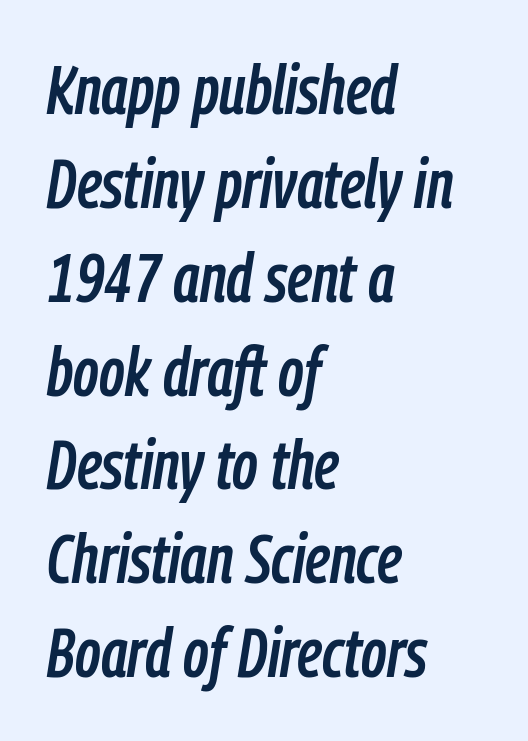
{"italic": "yes", "lean": "right", "slant_degrees": 9, "width": "condensed", "stroke_contrast": "low", "x_height": "medium", "monospaced": "no", "underline": "no", "align": "left", "line_spacing": "normal", "line_spacing_ratio": 1.36, "letter_spacing": "normal", "letter_spacing_em": 0.0, "glyph_px": 69}
